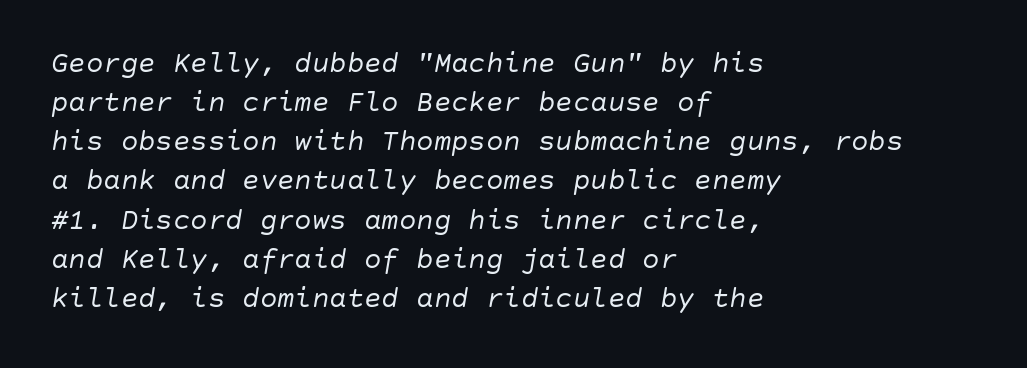
The image shows 29 px regular-weight type, italic (leaning right); set left-aligned, normal line spacing (1.35x), normal letter spacing, not underlined; low stroke contrast and a large x-height.
